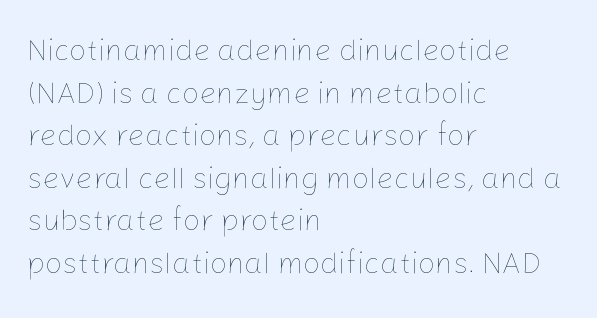
This reads as an unemphasized weight, regular at the heaviest. The letterforms sit shoulder to shoulder at normal distance. Underlining? Definitely not there. Is this a fixed-width face? No — the glyphs have proportional, varying widths.
